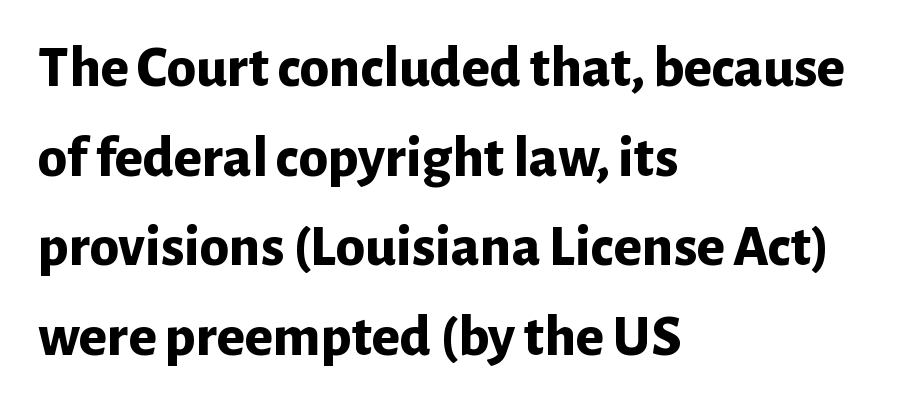
Q: Is the text bold? A: Yes.
Q: Is the text italic (slanted)? A: No, it is upright.
Q: Is the typeface a serif or a sans-serif typeface? A: Sans-serif.
Q: Is the text underlined? A: No.
Q: How is the paragraph aligned? A: Left-aligned.
Q: Is the spacing between letters normal or unusually wide? A: Normal.
Q: Is the spacing between lines tight, normal or loose? A: Normal.
Q: Width (condensed, normal, or wide)? A: Normal.
Q: Stroke contrast? A: Low.
Q: x-height? A: Medium.
Q: Monospaced? A: No.
